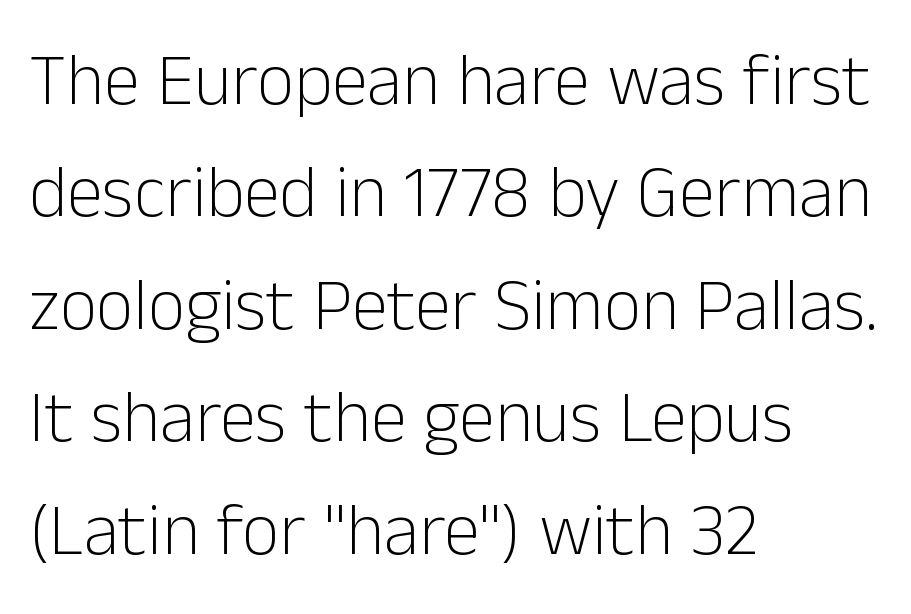
{"serif": "no", "italic": "no", "bold": "no", "weight": "light", "width": "normal", "stroke_contrast": "low", "x_height": "medium", "monospaced": "no", "underline": "no", "align": "left", "line_spacing": "normal", "line_spacing_ratio": 1.54, "letter_spacing": "normal", "letter_spacing_em": 0.0, "glyph_px": 73}
